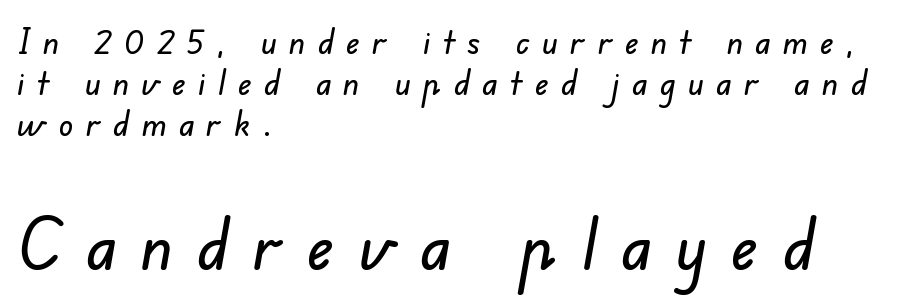
Q: Is the typeface a serif or a sans-serif typeface? A: Sans-serif.
Q: Is the text underlined? A: No.
Q: How is the paragraph aligned? A: Left-aligned.
Q: Is the spacing between letters normal or unusually wide? A: Unusually wide.
Q: Is the spacing between lines tight, normal or loose? A: Tight.
Q: Which block of text is set in a larger size, the first (top) or the second (bottom)? A: The second (bottom) one.
Q: Width (condensed, normal, or wide)? A: Normal.
Q: Stroke contrast? A: Low.
Q: x-height? A: Small.
Q: Monospaced? A: No.
